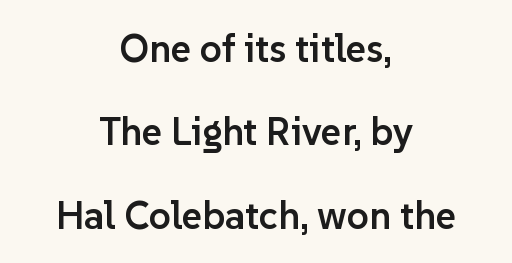
Q: Is the text bold? A: Semi-bold.
Q: Is the text italic (slanted)? A: No, it is upright.
Q: Is the typeface a serif or a sans-serif typeface? A: Sans-serif.
Q: Is the text underlined? A: No.
Q: How is the paragraph aligned? A: Centered.
Q: Is the spacing between letters normal or unusually wide? A: Normal.
Q: Is the spacing between lines tight, normal or loose? A: Loose.
Q: Width (condensed, normal, or wide)? A: Normal.
Q: Stroke contrast? A: Low.
Q: x-height? A: Medium.
Q: Monospaced? A: No.
